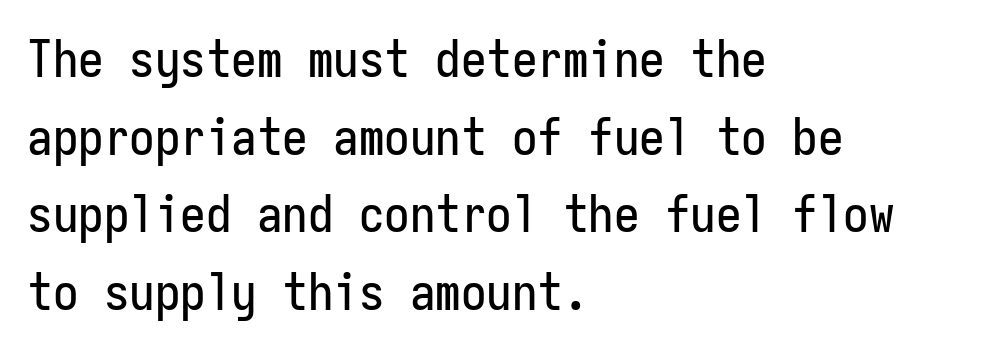
Q: Is the text italic (slanted)? A: No, it is upright.
Q: Is the typeface a serif or a sans-serif typeface? A: Sans-serif.
Q: Is the text underlined? A: No.
Q: How is the paragraph aligned? A: Left-aligned.
Q: Is the spacing between letters normal or unusually wide? A: Normal.
Q: Is the spacing between lines tight, normal or loose? A: Normal.
Q: Width (condensed, normal, or wide)? A: Condensed.
Q: Stroke contrast? A: Low.
Q: x-height? A: Medium.
Q: Monospaced? A: Yes.
